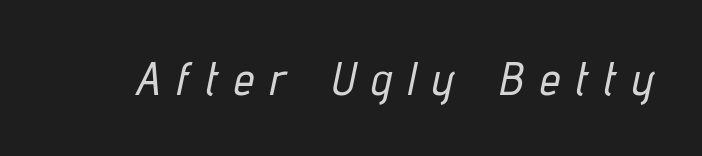
The image shows 46 px condensed type, italic (leaning right); set unusually wide letter spacing (+0.36 em), not underlined; low stroke contrast and a medium x-height.
